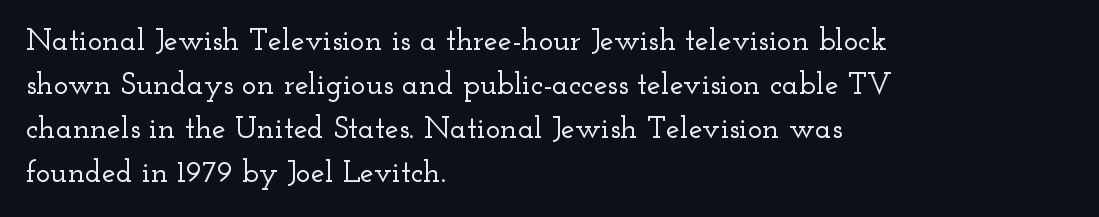
{"serif": "yes", "italic": "no", "width": "wide", "stroke_contrast": "low", "x_height": "small", "monospaced": "no", "underline": "no", "align": "left", "line_spacing": "normal", "line_spacing_ratio": 1.42, "letter_spacing": "normal", "letter_spacing_em": 0.0, "glyph_px": 31}
